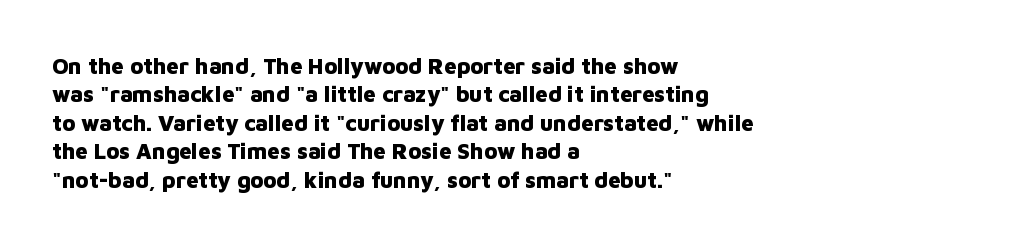
{"italic": "no", "bold": "yes", "underline": "no", "align": "left", "line_spacing": "normal", "line_spacing_ratio": 1.29, "letter_spacing": "normal", "letter_spacing_em": 0.0, "glyph_px": 22}
